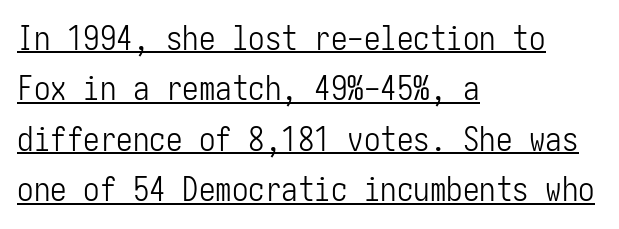
Tracking value appears to be zero — textbook default spacing. Is the type heavy? It reads as light-to-regular instead. Observe the absence of serifs on each vertical stroke in this sample. The rendering uses the underline text-decoration. Line starts are locked; line ends wander. Quick note: interline space is typical.
